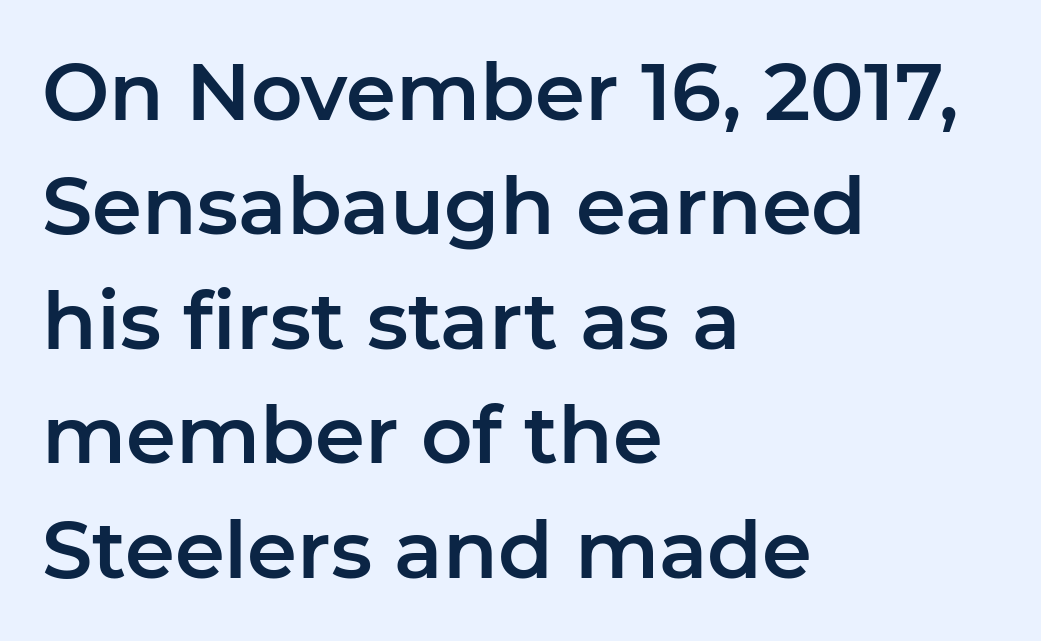
The axis of the letterforms is exactly vertical. Teacher's note: observe the even left margin — that is flush-left alignment. Nobody drew a line under any word here. Spacing verdict: proportional, widths tailored to each character. Horizontal bands of white between lines are of average thickness.
